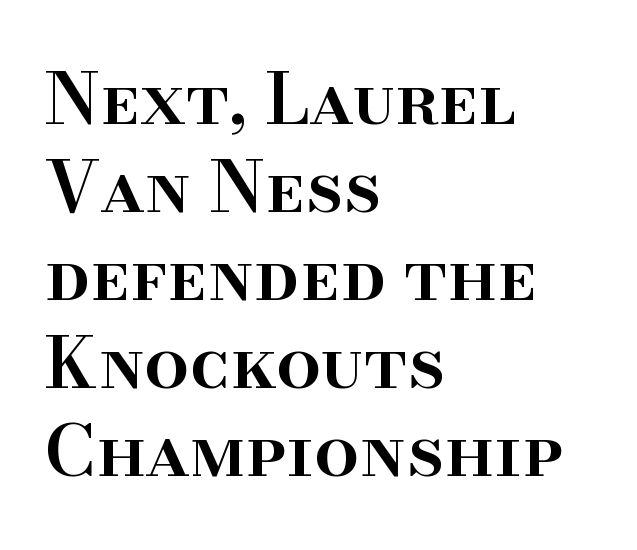
Descenders hang freely into open space. Italic? Not at all — the glyphs are vertical. These words are printed semibold, heavier than regular yet not bold. Does the copy run flush right? No — it runs flush left.
